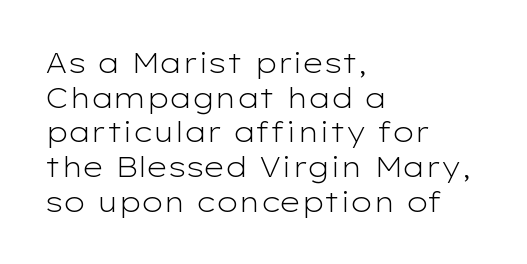
Q: Is the text bold? A: No.
Q: Is the text italic (slanted)? A: No, it is upright.
Q: Is the typeface a serif or a sans-serif typeface? A: Sans-serif.
Q: Is the text underlined? A: No.
Q: How is the paragraph aligned? A: Left-aligned.
Q: Is the spacing between letters normal or unusually wide? A: Normal.
Q: Width (condensed, normal, or wide)? A: Wide.
Q: Stroke contrast? A: Low.
Q: x-height? A: Medium.
Q: Monospaced? A: No.
